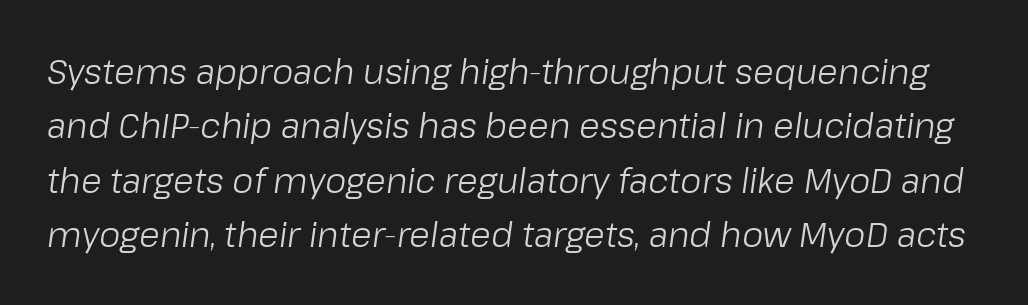
Q: Is the text bold? A: No.
Q: Is the text italic (slanted)? A: Yes, it leans right by about 8 degrees.
Q: Is the text underlined? A: No.
Q: Is the spacing between letters normal or unusually wide? A: Normal.
Q: Is the spacing between lines tight, normal or loose? A: Normal.
Q: Width (condensed, normal, or wide)? A: Normal.
Q: Stroke contrast? A: Low.
Q: x-height? A: Medium.
Q: Monospaced? A: No.
